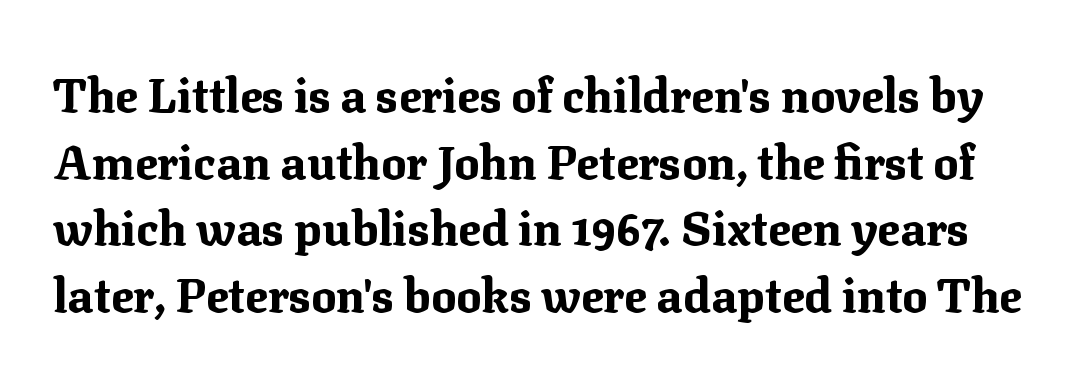
{"serif": "yes", "italic": "no", "bold": "yes", "weight": "bold", "width": "normal", "stroke_contrast": "medium", "x_height": "medium", "monospaced": "no", "underline": "no", "line_spacing": "normal", "line_spacing_ratio": 1.42, "letter_spacing": "normal", "letter_spacing_em": 0.0, "glyph_px": 47}
